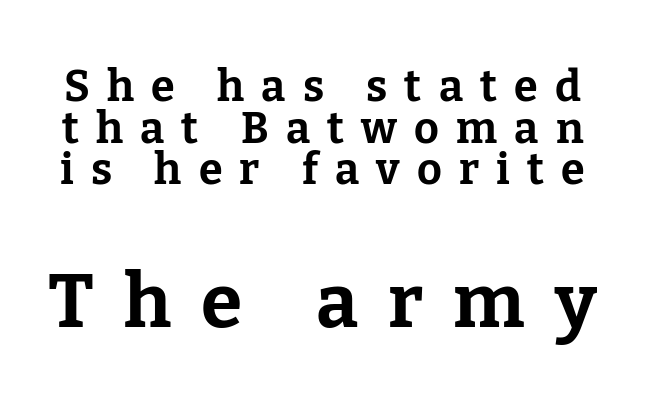
{"serif": "yes", "italic": "no", "bold": "yes", "weight": "bold", "width": "normal", "stroke_contrast": "low", "x_height": "medium", "monospaced": "no", "underline": "no", "line_spacing": "tight", "line_spacing_ratio": 0.97, "letter_spacing": "wide", "letter_spacing_em": 0.4, "larger_block": "second", "size_ratio": 1.74, "glyph_px": 75}
